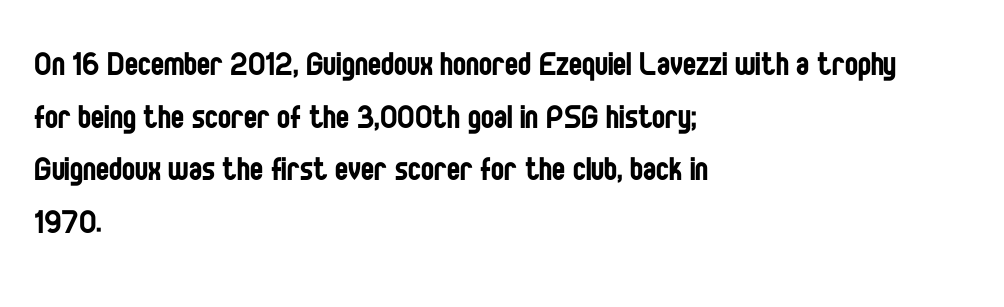
{"serif": "no", "italic": "no", "bold": "no", "weight": "regular", "width": "condensed", "stroke_contrast": "low", "x_height": "large", "monospaced": "no", "underline": "no", "align": "left", "line_spacing": "normal", "line_spacing_ratio": 1.35, "letter_spacing": "normal", "letter_spacing_em": 0.0, "glyph_px": 39}
